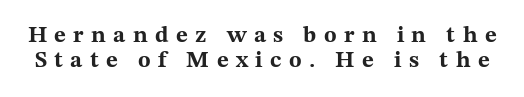
Q: Is the text bold? A: Yes.
Q: Is the text italic (slanted)? A: No, it is upright.
Q: Is the text underlined? A: No.
Q: Is the spacing between letters normal or unusually wide? A: Unusually wide.
Q: Is the spacing between lines tight, normal or loose? A: Tight.
